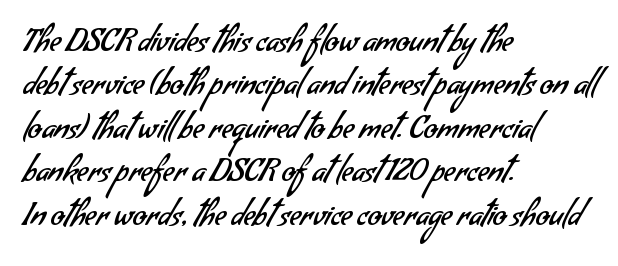
Q: Is the text bold? A: No.
Q: Is the typeface a serif or a sans-serif typeface? A: Sans-serif.
Q: Is the text underlined? A: No.
Q: How is the paragraph aligned? A: Left-aligned.
Q: Is the spacing between letters normal or unusually wide? A: Normal.
Q: Is the spacing between lines tight, normal or loose? A: Normal.
Q: Width (condensed, normal, or wide)? A: Normal.
Q: Stroke contrast? A: Low.
Q: x-height? A: Small.
Q: Monospaced? A: No.
